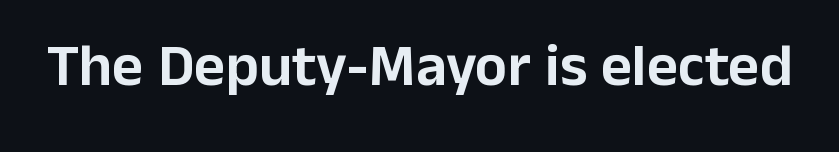
Q: Is the text italic (slanted)? A: No, it is upright.
Q: Is the typeface a serif or a sans-serif typeface? A: Sans-serif.
Q: Is the text underlined? A: No.
Q: Is the spacing between letters normal or unusually wide? A: Normal.
Q: Width (condensed, normal, or wide)? A: Normal.
Q: Stroke contrast? A: Low.
Q: x-height? A: Medium.
Q: Monospaced? A: No.
